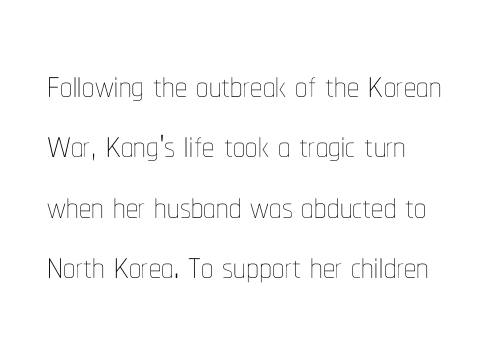
{"italic": "no", "bold": "no", "weight": "thin", "width": "condensed", "stroke_contrast": "low", "x_height": "medium", "monospaced": "no", "underline": "no", "align": "left", "line_spacing_ratio": 1.23, "letter_spacing": "normal", "letter_spacing_em": 0.0, "glyph_px": 49}
